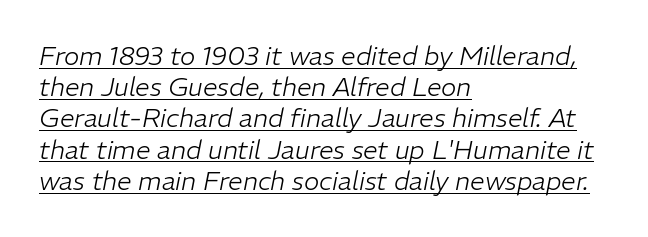
The image shows 26 px text type, italic (leaning right); set left-aligned, line spacing 1.2x, normal letter spacing, underlined.
